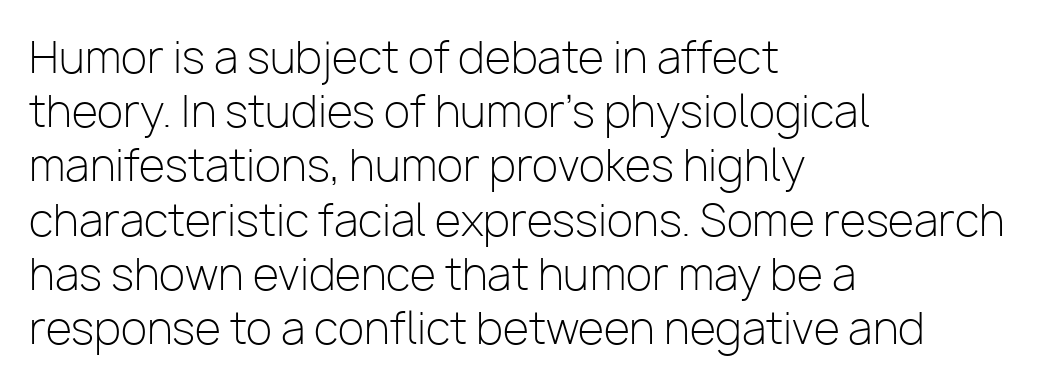
The specimen omits any rule beneath the text block's lines. The cut favours lightness, reaching ordinary text weight at its darkest. The lines sit at an ordinary, default distance from one another. It's the straight-up-and-down kind of type.
